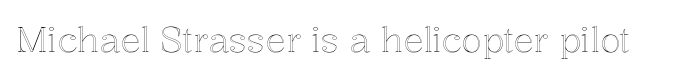
{"italic": "no", "width": "normal", "x_height": "medium", "monospaced": "no", "underline": "no", "letter_spacing": "normal", "letter_spacing_em": 0.0, "glyph_px": 34}
